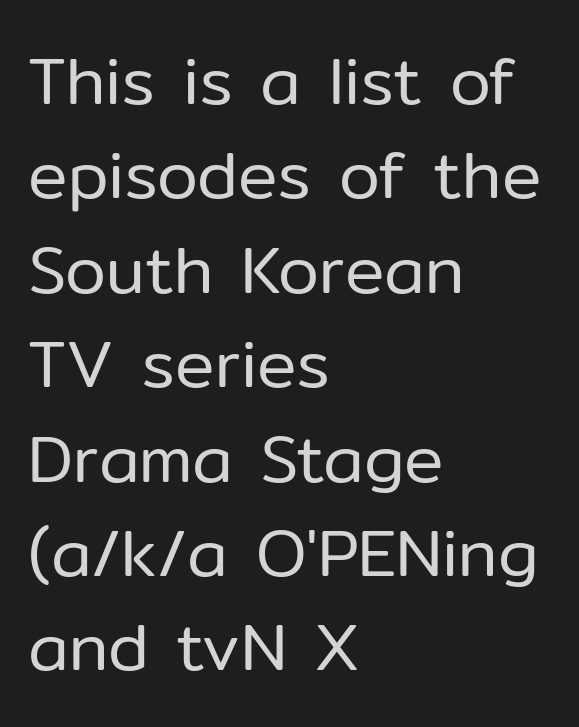
The glyphs are unaccompanied by any horizontal stroke below them. Summary of vertical rhythm: regular, with standard interline spacing. Note the varied advance widths — an 'i' is clearly narrower than an 'm'. You could call the tracking neutral — neither tight nor loose. The typesetter chose a ragged-right arrangement here. The typeface chosen for these lines omits serifs.
